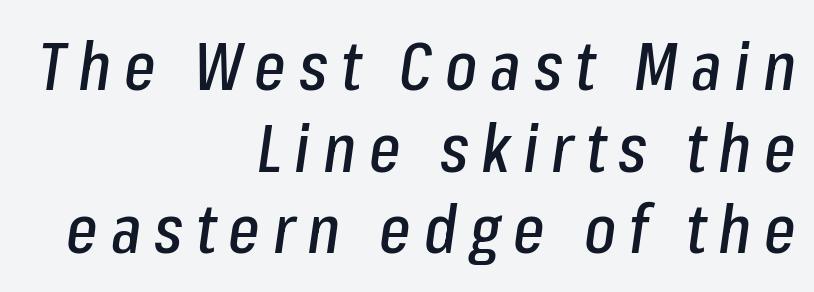
Anything drawn beneath the words? Only blank space. It's the slanting kind of type. Is this a fixed-width face? No — the glyphs have proportional, varying widths. One-word summary of the alignment: right.
